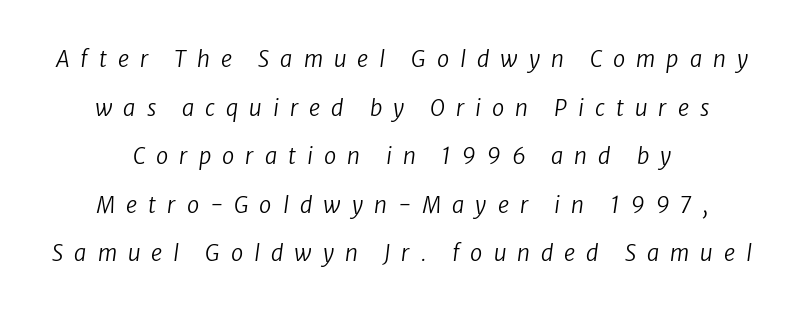
The font is comparable to plain body text, perhaps lighter. The passage is arranged like a title page — every line centered. Nobody drew a line under any word here. How would I describe the line gaps? Wide and relaxed. In terms of letterspacing, this is a distinctly airy, spread setting.
